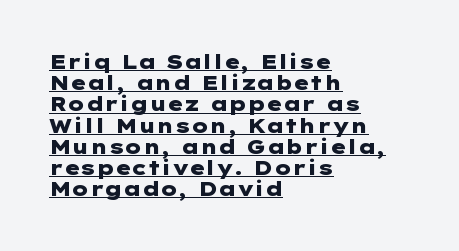
{"italic": "no", "bold": "yes", "underline": "yes", "align": "left", "line_spacing": "tight", "line_spacing_ratio": 1.06, "letter_spacing": "normal", "letter_spacing_em": 0.0, "glyph_px": 20}
